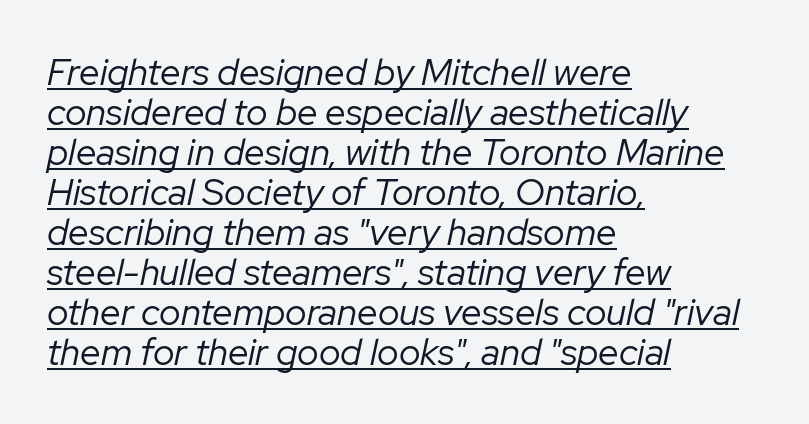
Q: Is the text bold? A: No.
Q: Is the text italic (slanted)? A: Yes, it leans right by about 12 degrees.
Q: Is the text underlined? A: Yes.
Q: How is the paragraph aligned? A: Left-aligned.
Q: Is the spacing between letters normal or unusually wide? A: Normal.
Q: Is the spacing between lines tight, normal or loose? A: Tight.
Q: Width (condensed, normal, or wide)? A: Normal.
Q: Stroke contrast? A: Low.
Q: x-height? A: Medium.
Q: Monospaced? A: No.
